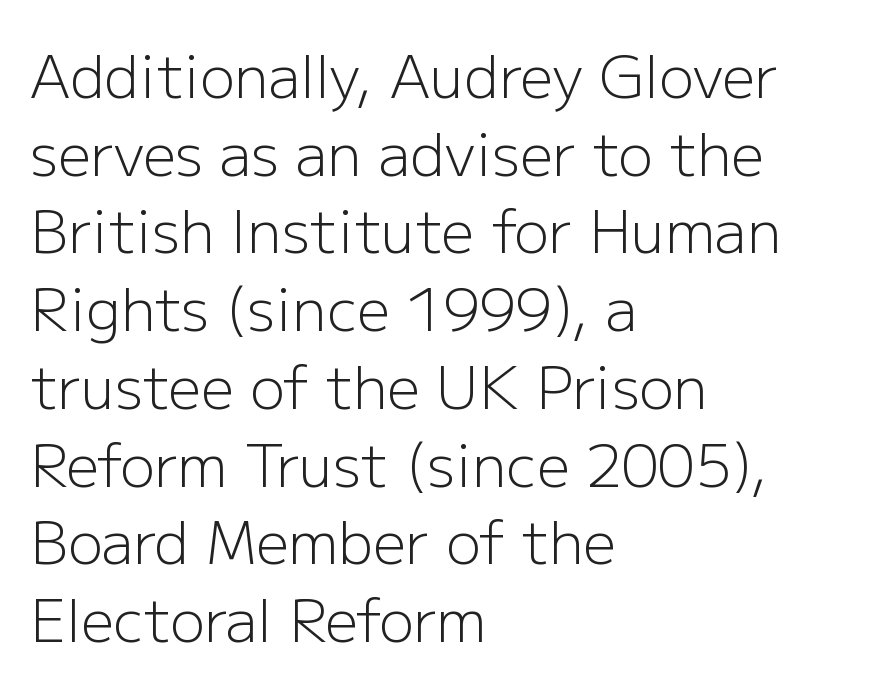
The image shows 58 px light sans-serif type, upright; set left-aligned, normal line spacing (1.34x), normal letter spacing, not underlined; low stroke contrast and a medium x-height.
